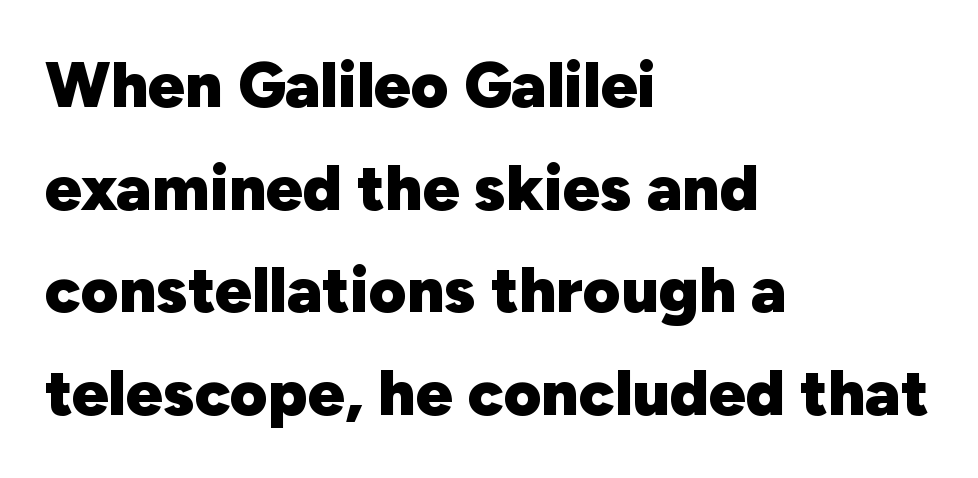
The image shows 65 px heavy sans-serif type, upright; set left-aligned, normal line spacing (1.58x), normal letter spacing, not underlined; low stroke contrast and a medium x-height.
